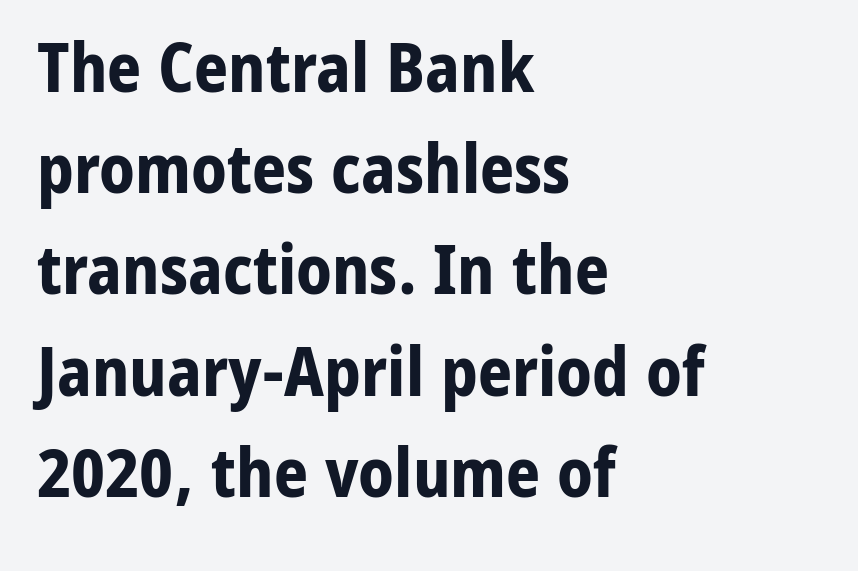
Q: Is the text bold? A: Yes.
Q: Is the text italic (slanted)? A: No, it is upright.
Q: Is the typeface a serif or a sans-serif typeface? A: Sans-serif.
Q: Is the text underlined? A: No.
Q: How is the paragraph aligned? A: Left-aligned.
Q: Is the spacing between letters normal or unusually wide? A: Normal.
Q: Is the spacing between lines tight, normal or loose? A: Normal.
Q: Width (condensed, normal, or wide)? A: Normal.
Q: Stroke contrast? A: Low.
Q: x-height? A: Medium.
Q: Monospaced? A: No.
